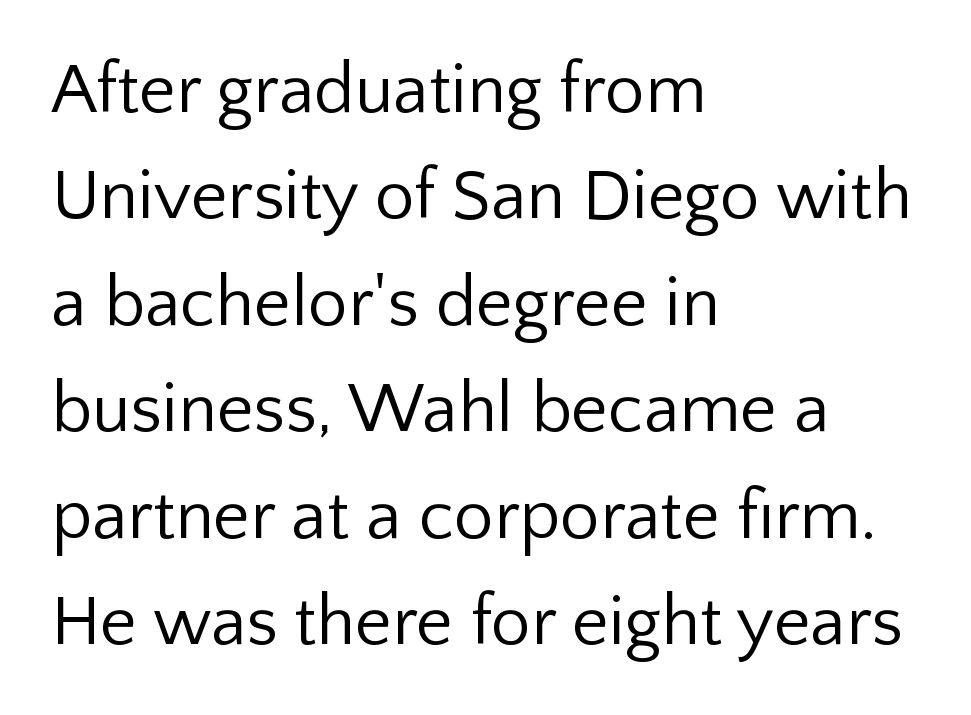
The image shows 71 px regular-weight sans-serif type, upright; set left-aligned, normal line spacing (1.5x), normal letter spacing, not underlined; low stroke contrast and a medium x-height.
